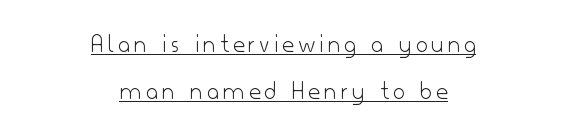
{"italic": "no", "bold": "no", "underline": "yes", "align": "center", "line_spacing_ratio": 1.82, "glyph_px": 26}
